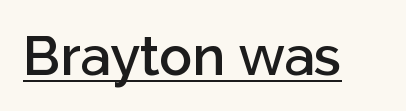
{"serif": "no", "italic": "no", "bold": "semi", "weight": "semibold", "width": "normal", "stroke_contrast": "low", "x_height": "medium", "monospaced": "no", "underline": "yes", "letter_spacing": "normal", "letter_spacing_em": 0.0, "glyph_px": 55}
